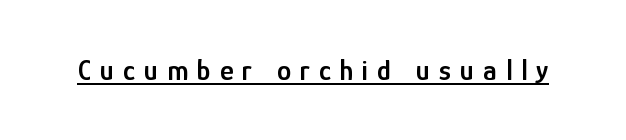
Rendered with straight, roman letterforms. On the weight axis this lands at semibold, roughly 600. Compared with undecorated copy, this sample adds a rule below the words. Classification — sans serif.
